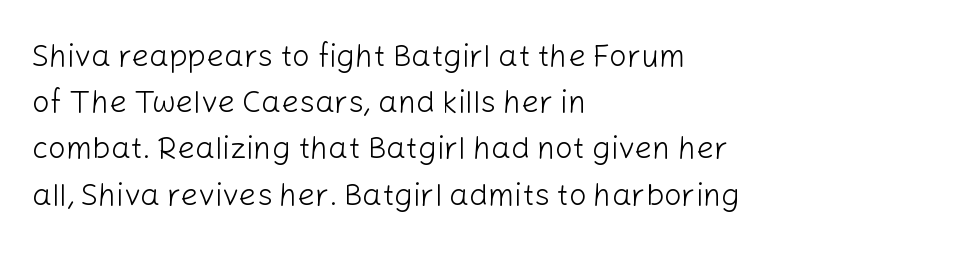
This rendering leaves character spacing at its baseline value. Serif or sans? Sans — the stroke terminals are bare. Line beginnings align vertically; line endings do not. If you drew a line through each stem, it would be perfectly vertical. Stem width sits at or under what a default text font uses.
